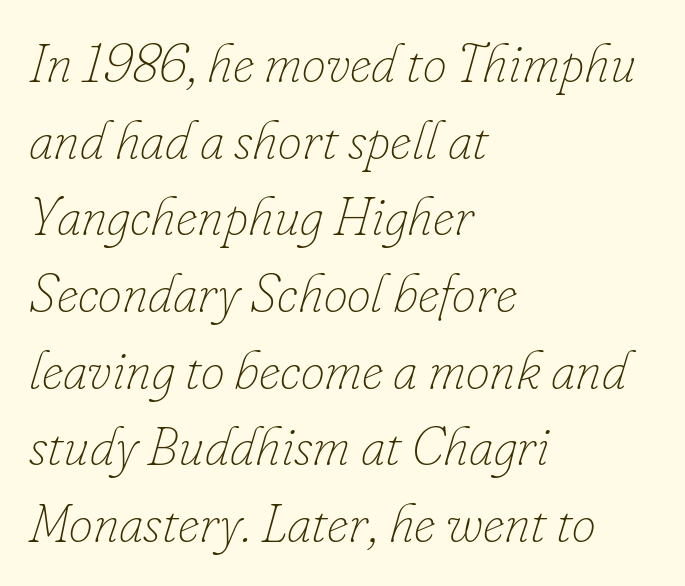
Default kerning and tracking; the words read as compact shapes. Summary of vertical rhythm: regular, with standard interline spacing. The space directly below the letters is spotless. Reading down the block, your eye returns to a fixed left position each line.
